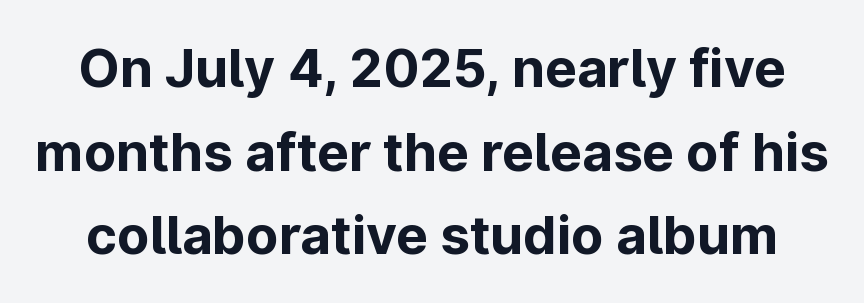
The image shows 53 px bold sans-serif type, upright; set normal line spacing (1.58x), normal letter spacing, not underlined; low stroke contrast and a medium x-height.
